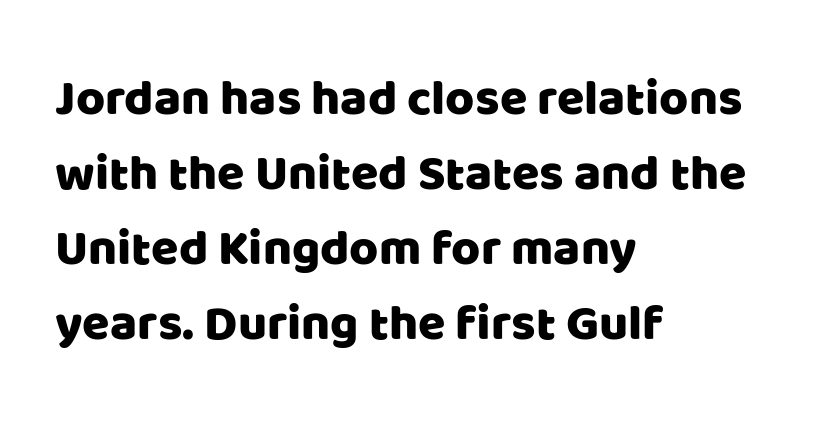
Horizontal alignment here is leftward, the default for most running prose. Letters rest on an invisible, unmarked baseline. Vertically, the passage feels balanced, rows spaced as you'd expect. The line texture is even and compact thanks to regular tracking. The typeface chosen for these lines omits serifs. These lines are rendered in a variable-pitch font.
